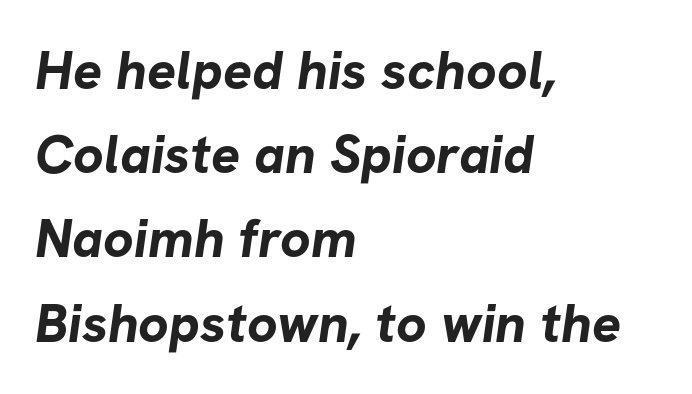
{"serif": "no", "bold": "yes", "weight": "bold", "width": "normal", "stroke_contrast": "low", "x_height": "medium", "monospaced": "no", "underline": "no", "align": "left", "line_spacing": "normal", "line_spacing_ratio": 1.56, "letter_spacing": "normal", "letter_spacing_em": 0.0, "glyph_px": 54}
